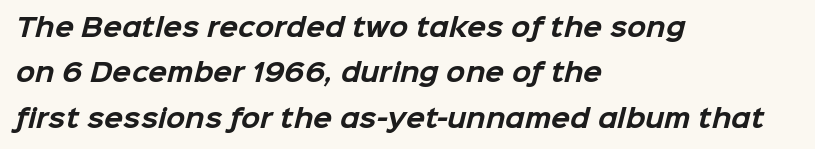
Q: Is the text bold? A: Yes.
Q: Is the text underlined? A: No.
Q: How is the paragraph aligned? A: Left-aligned.
Q: Is the spacing between letters normal or unusually wide? A: Normal.
